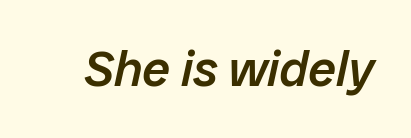
{"italic": "yes", "lean": "right", "slant_degrees": 12, "bold": "semi", "weight": "semibold", "width": "normal", "stroke_contrast": "low", "x_height": "medium", "monospaced": "no", "underline": "no", "letter_spacing": "normal", "letter_spacing_em": 0.0, "glyph_px": 50}
